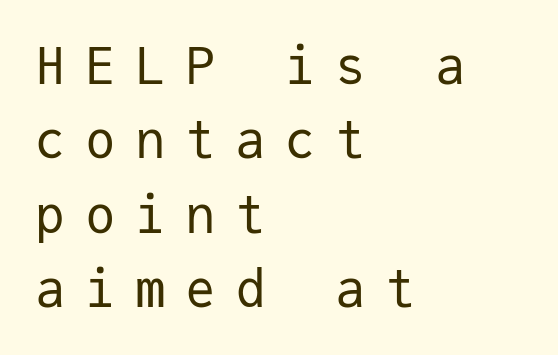
Posture: upright roman. The foot of each line stays bare and open. Font category for this specimen: sans-serif. Is the stroke heavy? The answer is a plain regular-or-lighter. Leading matches the norm, producing a regular column. The face used here is monospaced, like something from a code editor.
